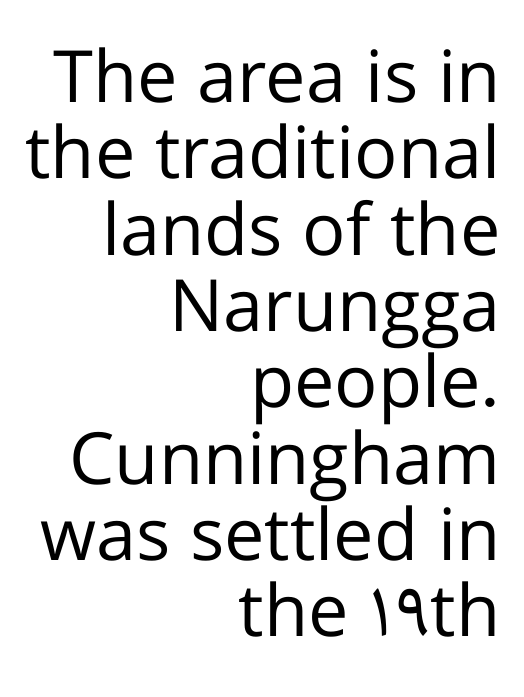
{"serif": "no", "italic": "no", "bold": "no", "weight": "regular", "width": "normal", "stroke_contrast": "low", "x_height": "medium", "monospaced": "no", "underline": "no", "align": "right", "line_spacing": "tight", "line_spacing_ratio": 1.06, "letter_spacing": "normal", "letter_spacing_em": 0.0, "glyph_px": 72}
